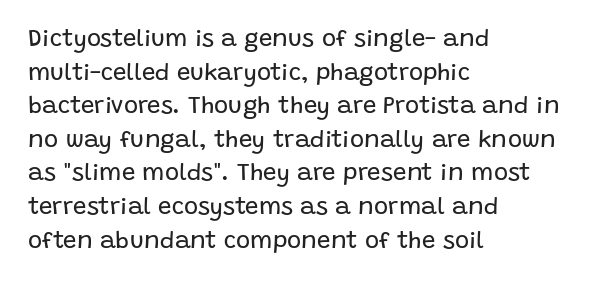
Does the copy run flush right? No — it runs flush left. Does extra space separate the letters? No, they use regular spacing. The letters look calm and open, with moderate or lighter stems. Beneath every word, the page is bare. Normally led — the rows are evenly, conventionally spaced.
